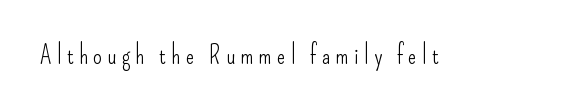
Q: Is the text bold? A: No.
Q: Is the text italic (slanted)? A: No, it is upright.
Q: Is the text underlined? A: No.
Q: Is the spacing between letters normal or unusually wide? A: Unusually wide.
